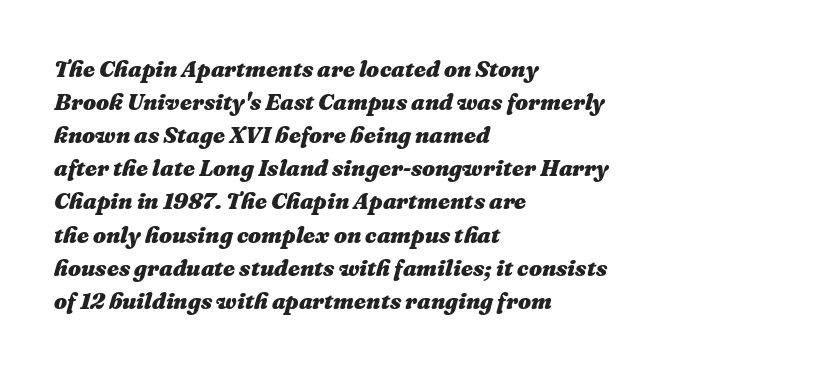
{"italic": "yes", "lean": "right", "slant_degrees": 16, "bold": "yes", "underline": "no", "align": "left", "line_spacing": "normal", "line_spacing_ratio": 1.44, "letter_spacing": "normal", "letter_spacing_em": 0.0, "glyph_px": 23}
